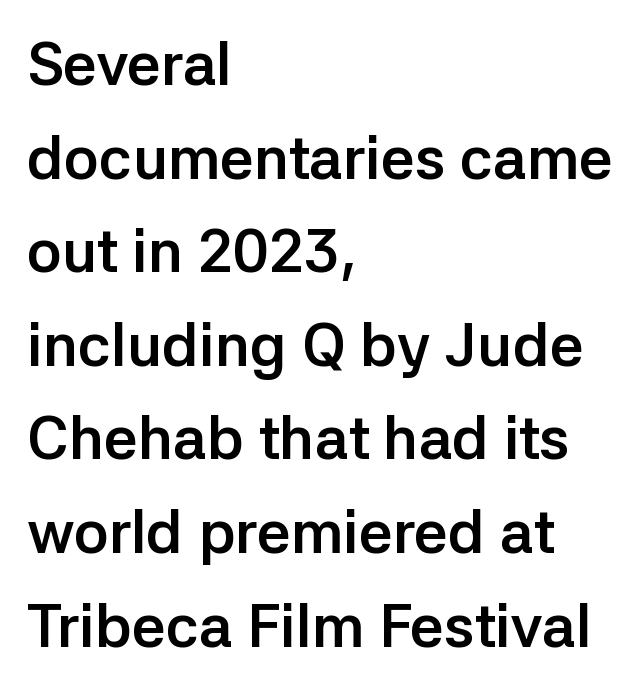
Glyph-to-glyph distance matches everyday printed text. Think of a printed novel: that variable character pitch is what you see here. Classification — sans serif. Notice how the passage keeps a crisp vertical edge on the left only. Glance below the letters and you will spot only blank space.
